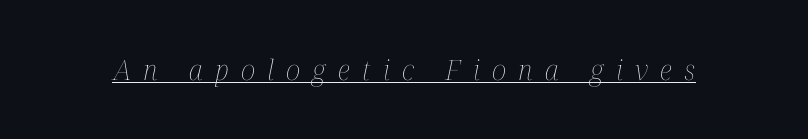
Weight: in the light-to-regular range. Inter-character spacing is expanded well beyond the font's built-in metrics. These characters rest on top of a visible drawn line. These lines were composed using italics.
